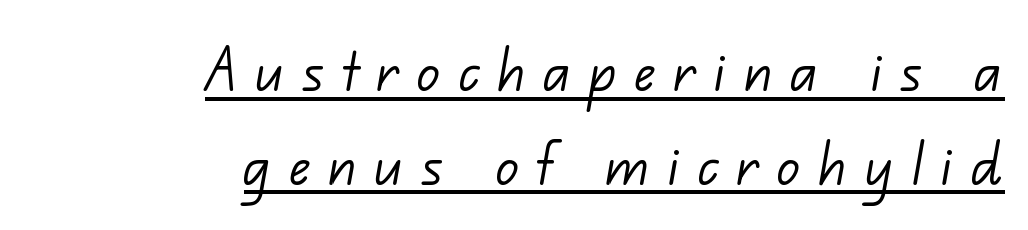
{"serif": "no", "bold": "no", "weight": "light", "width": "normal", "stroke_contrast": "low", "x_height": "small", "monospaced": "no", "underline": "yes", "align": "right", "line_spacing": "normal", "line_spacing_ratio": 1.34, "letter_spacing": "wide", "letter_spacing_em": 0.26, "glyph_px": 70}
